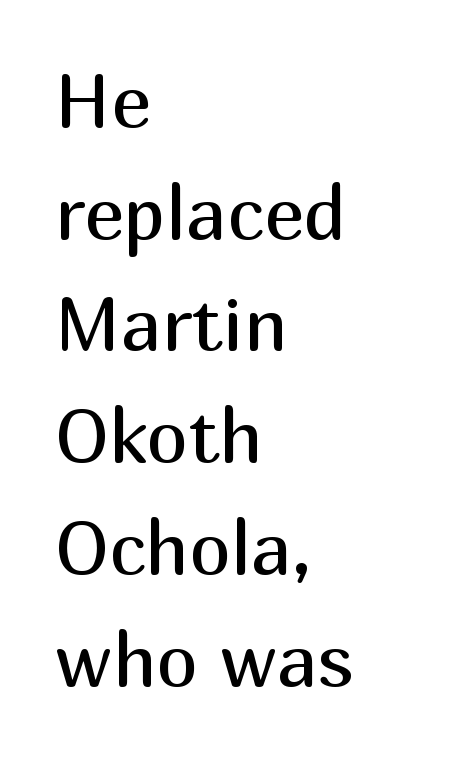
Counters stay open thanks to moderate or lighter strokes. Short and long lines alike share a common starting point at left. This is roman type, the default non-slanted kind. Classification — sans serif. Does the leading feel generous? No, just average.
